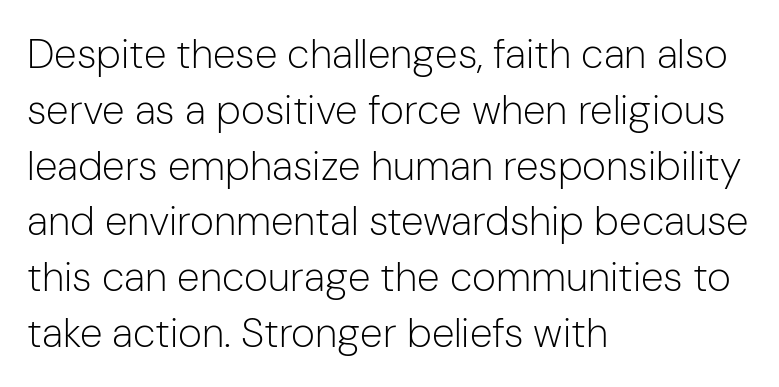
{"serif": "no", "italic": "no", "bold": "no", "weight": "light", "width": "normal", "stroke_contrast": "low", "x_height": "medium", "monospaced": "no", "underline": "no", "align": "left", "line_spacing": "normal", "line_spacing_ratio": 1.36, "letter_spacing": "normal", "letter_spacing_em": 0.0, "glyph_px": 41}
